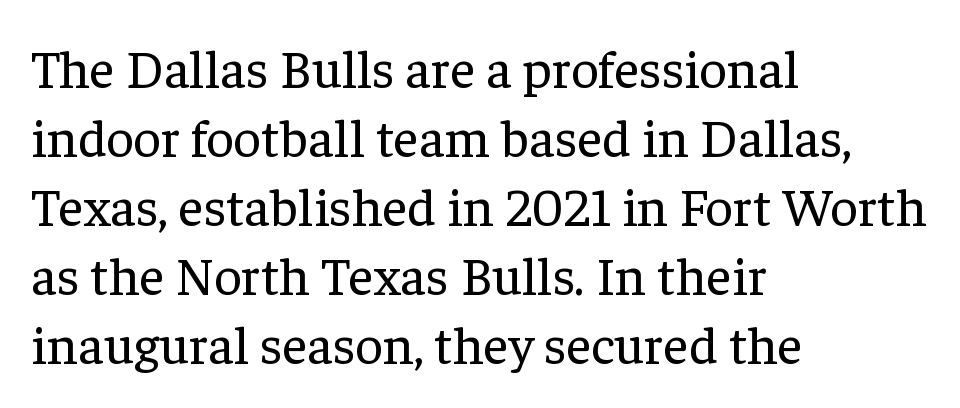
{"serif": "yes", "italic": "no", "bold": "no", "weight": "regular", "width": "normal", "stroke_contrast": "low", "x_height": "medium", "monospaced": "no", "underline": "no", "align": "left", "line_spacing": "normal", "line_spacing_ratio": 1.28, "letter_spacing": "normal", "letter_spacing_em": 0.0, "glyph_px": 54}
